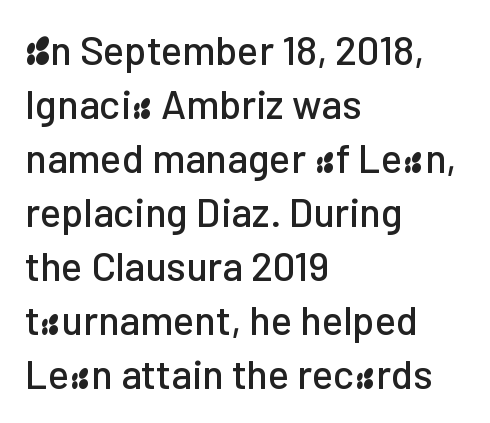
The image shows 40 px sans-serif type, upright; set left-aligned, normal line spacing (1.35x), normal letter spacing, not underlined; low stroke contrast and a medium x-height.
